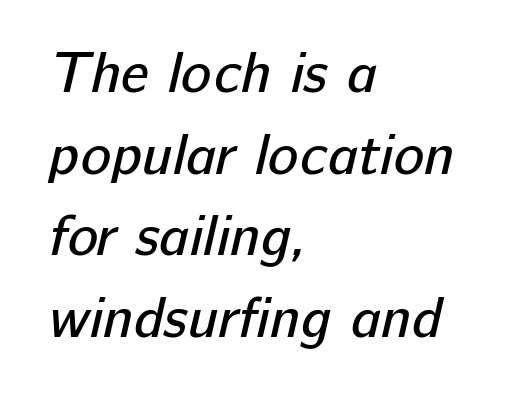
The image shows 57 px regular-weight sans-serif type; set left-aligned, normal line spacing (1.43x), normal letter spacing, not underlined; low stroke contrast and a medium x-height.
